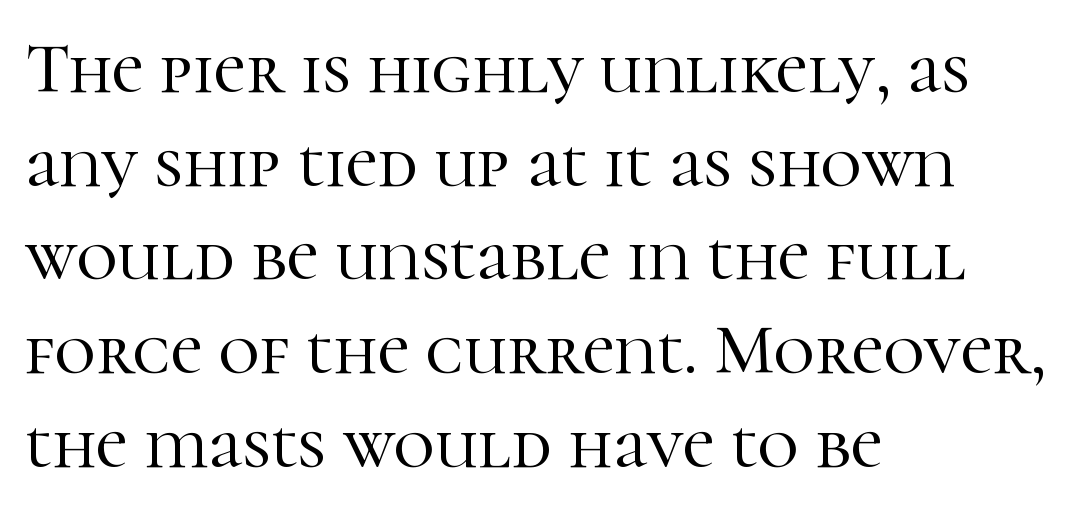
The image shows 71 px serif type, upright; set left-aligned, normal line spacing (1.32x), normal letter spacing, not underlined; high stroke contrast and a medium x-height.
